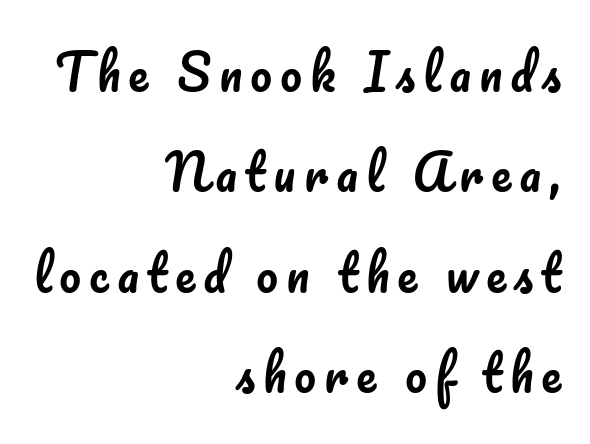
{"width": "normal", "stroke_contrast": "low", "x_height": "small", "monospaced": "no", "underline": "no", "align": "right", "line_spacing": "loose", "line_spacing_ratio": 2.09, "glyph_px": 48}
